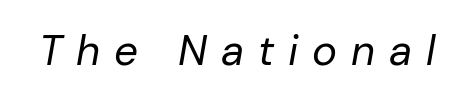
The image shows 42 px regular-weight type, italic (leaning right); set unusually wide letter spacing (+0.33 em), not underlined; low stroke contrast and a medium x-height.
